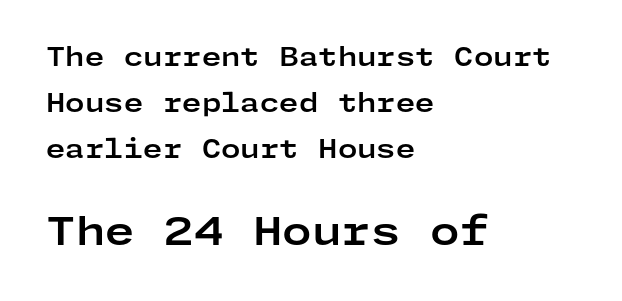
Q: Is the text bold? A: Yes.
Q: Is the text italic (slanted)? A: No, it is upright.
Q: Is the typeface a serif or a sans-serif typeface? A: Sans-serif.
Q: Is the text underlined? A: No.
Q: How is the paragraph aligned? A: Left-aligned.
Q: Is the spacing between letters normal or unusually wide? A: Normal.
Q: Which block of text is set in a larger size, the first (top) or the second (bottom)? A: The second (bottom) one.
Q: Width (condensed, normal, or wide)? A: Wide.
Q: Stroke contrast? A: Low.
Q: x-height? A: Medium.
